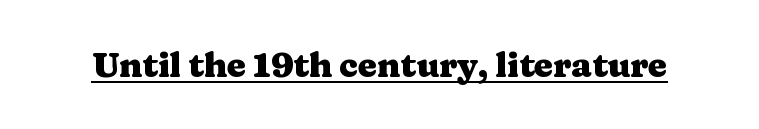
{"serif": "yes", "italic": "no", "bold": "yes", "weight": "heavy", "width": "wide", "stroke_contrast": "medium", "x_height": "medium", "monospaced": "no", "underline": "yes", "letter_spacing": "normal", "letter_spacing_em": 0.0, "glyph_px": 34}
